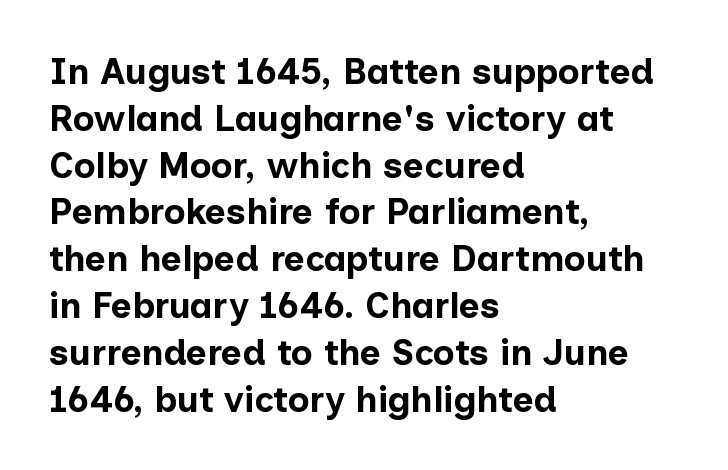
This sample uses plain, unmodified letter spacing. The paragraph shown leans on its left margin. The rendering shows plain stroke endings on the letterforms — a sans-serif design. Lines of text with bare space underneath. What weight is shown? A full bold with thick strokes. The rows are spaced the way most documents space them.
